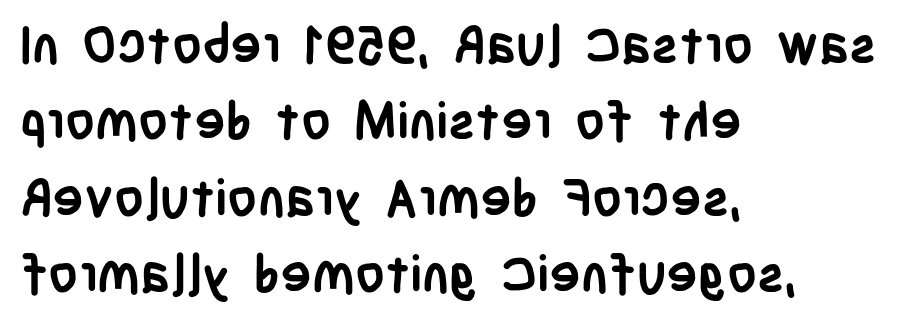
{"serif": "no", "italic": "no", "bold": "yes", "weight": "semibold", "width": "condensed", "stroke_contrast": "low", "x_height": "large", "monospaced": "no", "underline": "no", "align": "left", "line_spacing": "normal", "line_spacing_ratio": 1.47, "letter_spacing": "normal", "letter_spacing_em": 0.0, "glyph_px": 52}
